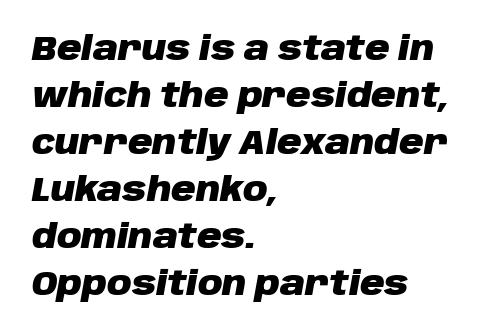
The image shows 34 px heavy type, italic (leaning right); set left-aligned, normal line spacing (1.38x), normal letter spacing, not underlined; low stroke contrast and a large x-height.
